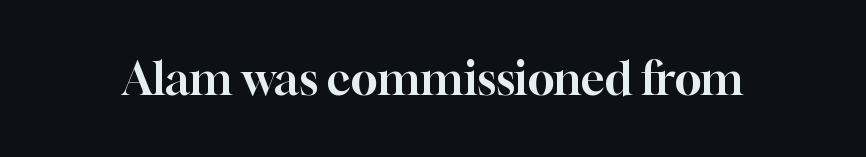
The image shows 45 px serif type, upright; set normal letter spacing, not underlined; high stroke contrast and a medium x-height.
